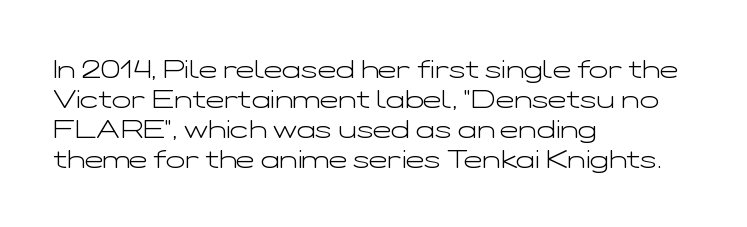
The image shows 25 px text type, upright; set left-aligned, line spacing 1.2x, normal letter spacing, not underlined.
